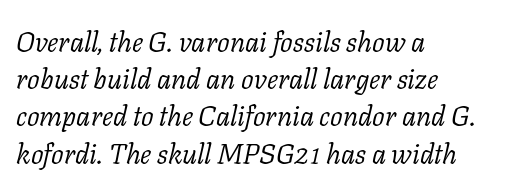
Q: Is the text bold? A: No.
Q: Is the text italic (slanted)? A: Yes, it leans right by about 11 degrees.
Q: Is the typeface a serif or a sans-serif typeface? A: Serif.
Q: Is the text underlined? A: No.
Q: How is the paragraph aligned? A: Left-aligned.
Q: Is the spacing between letters normal or unusually wide? A: Normal.
Q: Is the spacing between lines tight, normal or loose? A: Normal.
Q: Width (condensed, normal, or wide)? A: Normal.
Q: Stroke contrast? A: Low.
Q: x-height? A: Medium.
Q: Monospaced? A: No.
